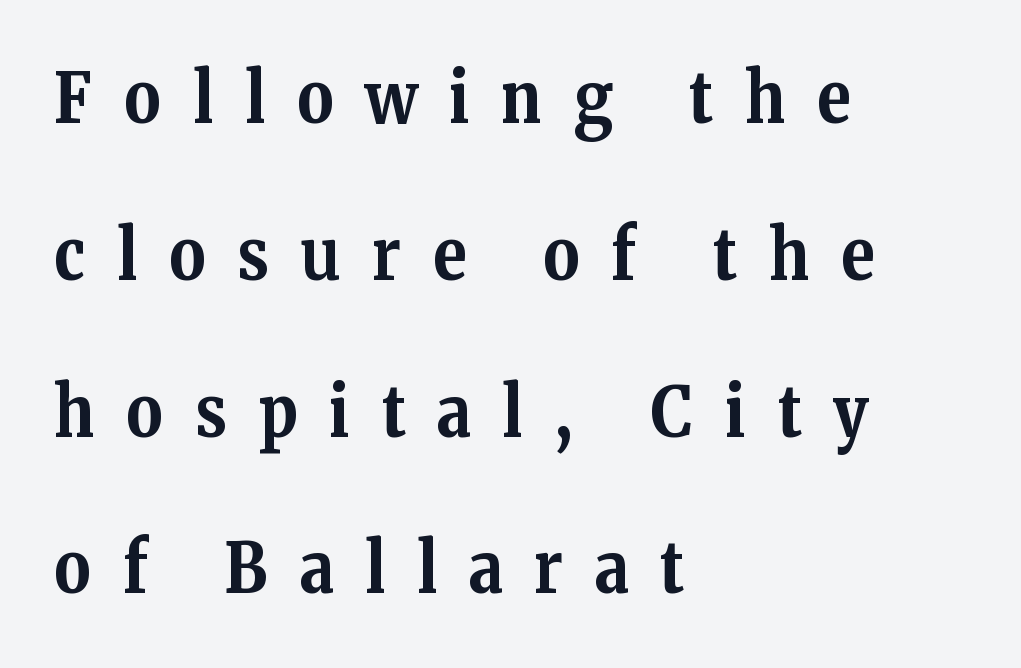
Proportional: the letters do not fall into vertical columns. Letterform terminals end in serifs throughout the passage. Each word looks stretched out because of the extra space between its letters. The letters stand straight up with perfectly vertical stems. Bold? Absolutely — the strokes are thick and heavy. The paragraph has a hard left edge and a soft right edge.
